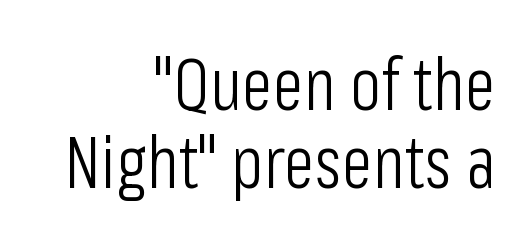
The image shows 72 px light, condensed sans-serif type, upright; set right-aligned, tight line spacing (1.09x), normal letter spacing, not underlined; low stroke contrast and a medium x-height.
